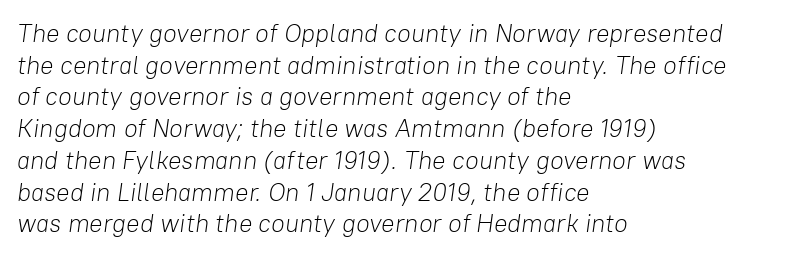
The image shows 25 px text type, italic (leaning right); set left-aligned, normal line spacing (1.27x), normal letter spacing, not underlined.
